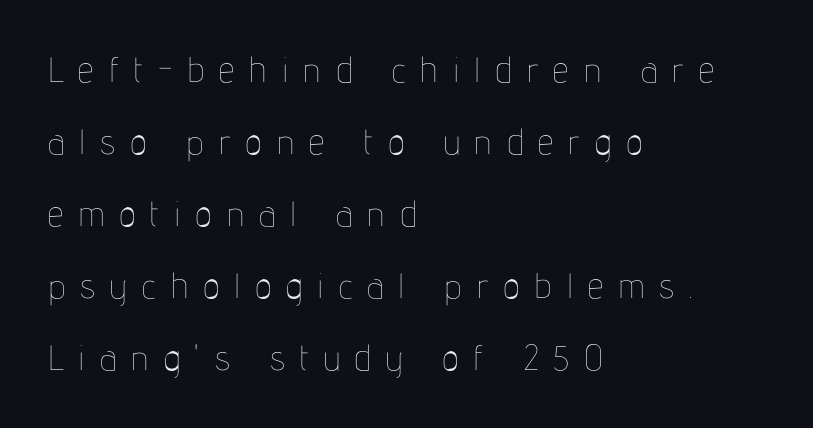
The image shows 35 px thin, condensed type, upright; set left-aligned, loose line spacing (2.06x), unusually wide letter spacing (+0.43 em), not underlined; low stroke contrast and a medium x-height.
